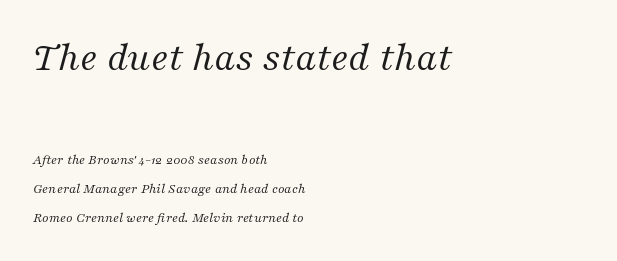
{"serif": "yes", "italic": "yes", "lean": "right", "slant_degrees": 16, "bold": "no", "weight": "regular", "width": "normal", "stroke_contrast": "medium", "x_height": "medium", "monospaced": "no", "underline": "no", "align": "left", "line_spacing": "loose", "line_spacing_ratio": 2.08, "letter_spacing": "normal", "letter_spacing_em": 0.0, "larger_block": "first", "size_ratio": 2.93, "glyph_px": 41}
